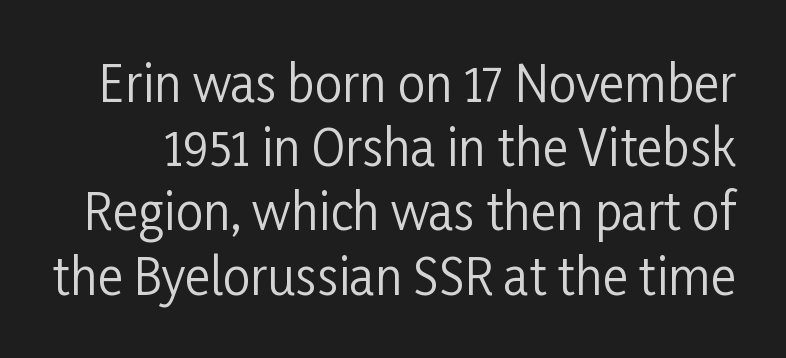
Q: Is the text bold? A: No.
Q: Is the text italic (slanted)? A: No, it is upright.
Q: Is the typeface a serif or a sans-serif typeface? A: Sans-serif.
Q: Is the text underlined? A: No.
Q: Is the spacing between letters normal or unusually wide? A: Normal.
Q: Is the spacing between lines tight, normal or loose? A: Normal.
Q: Width (condensed, normal, or wide)? A: Condensed.
Q: Stroke contrast? A: Low.
Q: x-height? A: Medium.
Q: Monospaced? A: No.
